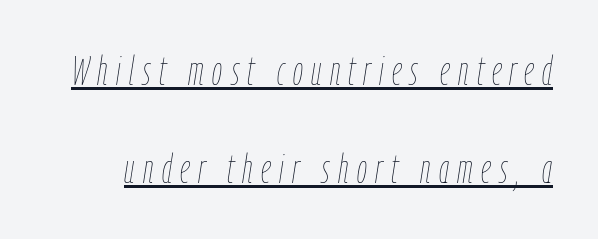
{"italic": "yes", "lean": "right", "slant_degrees": 9, "bold": "no", "weight": "thin", "width": "condensed", "stroke_contrast": "low", "x_height": "medium", "monospaced": "no", "underline": "yes", "line_spacing": "loose", "line_spacing_ratio": 2.44, "letter_spacing": "wide", "letter_spacing_em": 0.21, "glyph_px": 40}
